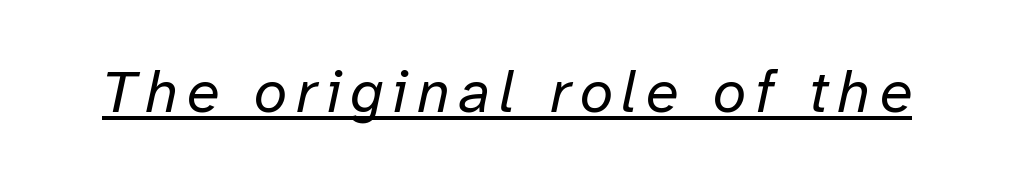
{"italic": "yes", "lean": "right", "slant_degrees": 12, "bold": "no", "weight": "regular", "width": "normal", "stroke_contrast": "low", "x_height": "medium", "monospaced": "no", "underline": "yes", "glyph_px": 60}
